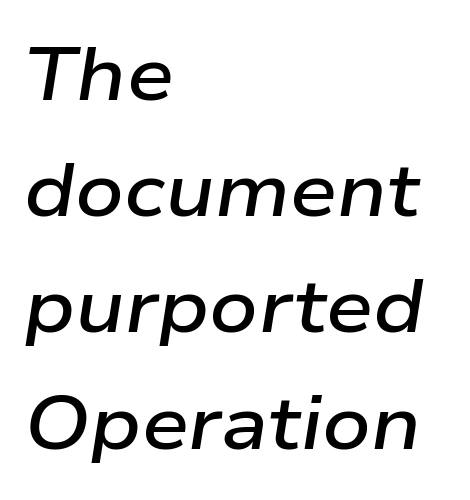
{"italic": "yes", "lean": "right", "slant_degrees": 9, "bold": "semi", "weight": "semibold", "width": "wide", "stroke_contrast": "low", "x_height": "medium", "monospaced": "no", "underline": "no", "align": "left", "line_spacing": "normal", "line_spacing_ratio": 1.55, "letter_spacing": "normal", "letter_spacing_em": 0.0, "glyph_px": 75}
